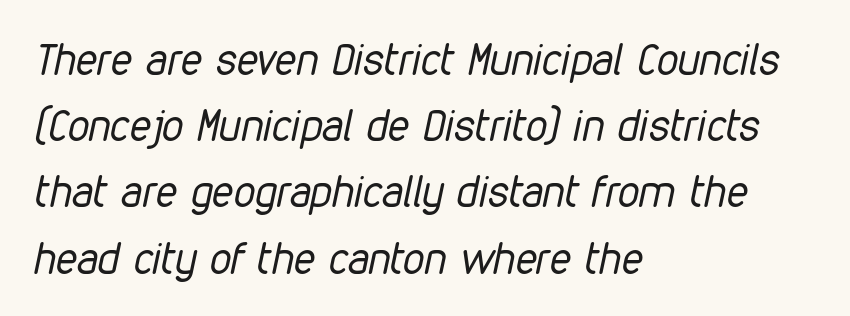
The image shows 43 px regular-weight, condensed type, italic (leaning right); set left-aligned, normal line spacing (1.54x), normal letter spacing, not underlined; low stroke contrast and a medium x-height.
